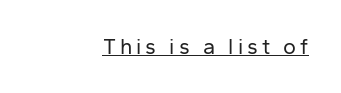
The image shows 22 px text type, upright; set right-aligned, underlined.
